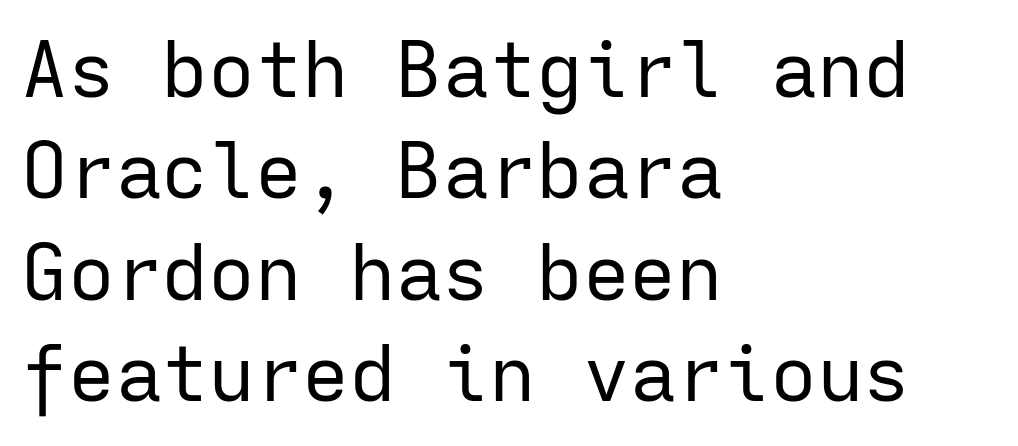
The image shows 78 px regular-weight sans-serif type, upright, monospaced; set left-aligned, normal line spacing (1.3x), normal letter spacing, not underlined; low stroke contrast and a medium x-height.
